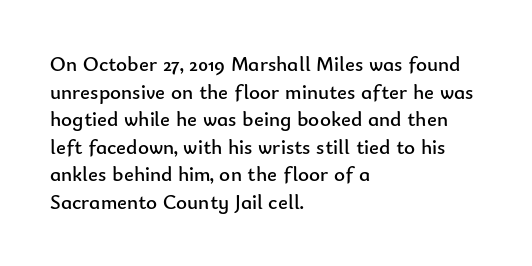
Q: Is the text bold? A: No.
Q: Is the text italic (slanted)? A: No, it is upright.
Q: Is the text underlined? A: No.
Q: How is the paragraph aligned? A: Left-aligned.
Q: Is the spacing between letters normal or unusually wide? A: Normal.
Q: Is the spacing between lines tight, normal or loose? A: Normal.
